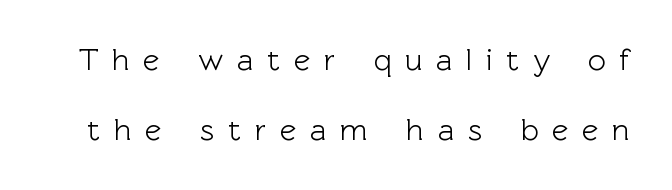
Q: Is the text italic (slanted)? A: No, it is upright.
Q: Is the typeface a serif or a sans-serif typeface? A: Sans-serif.
Q: Is the text underlined? A: No.
Q: Is the spacing between letters normal or unusually wide? A: Unusually wide.
Q: Is the spacing between lines tight, normal or loose? A: Loose.
Q: Width (condensed, normal, or wide)? A: Normal.
Q: x-height? A: Medium.
Q: Monospaced? A: No.
